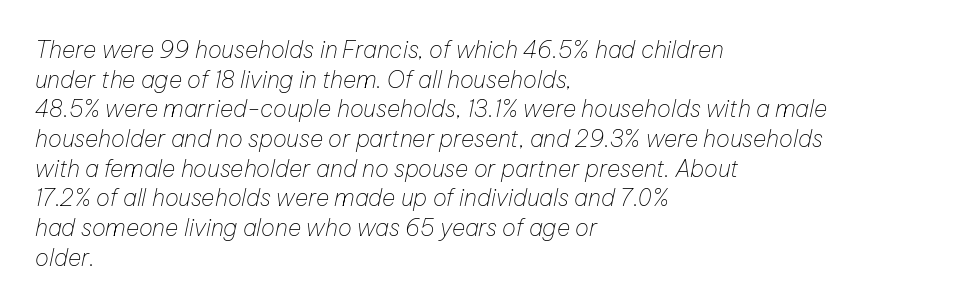
Q: Is the text bold? A: No.
Q: Is the text italic (slanted)? A: Yes, it leans right by about 12 degrees.
Q: Is the text underlined? A: No.
Q: How is the paragraph aligned? A: Left-aligned.
Q: Is the spacing between letters normal or unusually wide? A: Normal.
Q: Is the spacing between lines tight, normal or loose? A: Normal.
